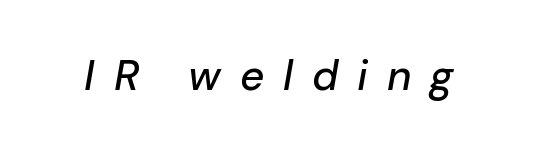
{"italic": "yes", "lean": "right", "slant_degrees": 10, "width": "normal", "stroke_contrast": "low", "x_height": "medium", "monospaced": "no", "underline": "no", "letter_spacing": "wide", "letter_spacing_em": 0.45, "glyph_px": 42}
